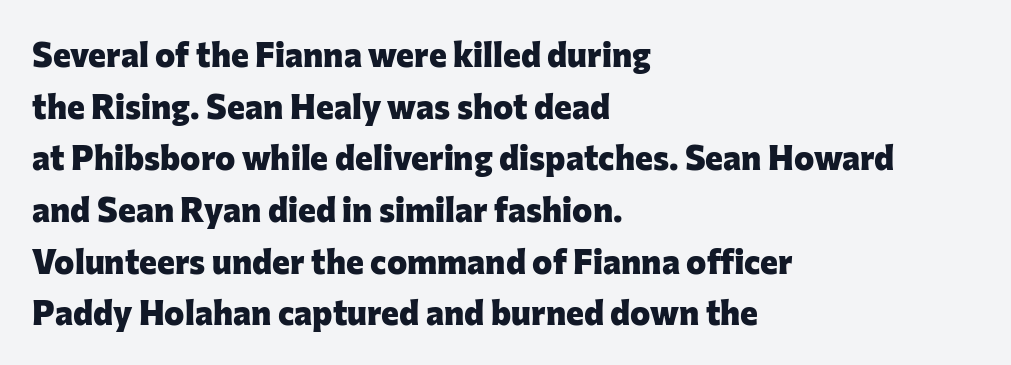
The image shows 34 px heavy sans-serif type, upright; set left-aligned, normal line spacing (1.52x), normal letter spacing, not underlined; low stroke contrast and a medium x-height.
